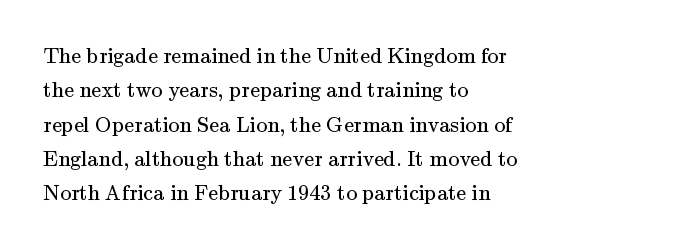
Q: Is the text bold? A: No.
Q: Is the text italic (slanted)? A: No, it is upright.
Q: Is the text underlined? A: No.
Q: How is the paragraph aligned? A: Left-aligned.
Q: Is the spacing between letters normal or unusually wide? A: Normal.
Q: Is the spacing between lines tight, normal or loose? A: Normal.
